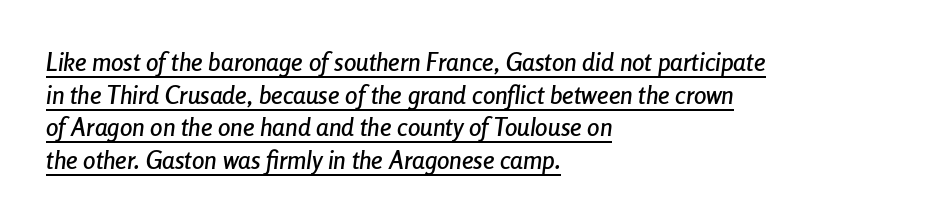
Short and long lines alike share a common starting point at left. The rendering uses the underline text-decoration. Posture: slanted. Interline gaps are of average width in this sample. The letterforms sit shoulder to shoulder at normal distance.
